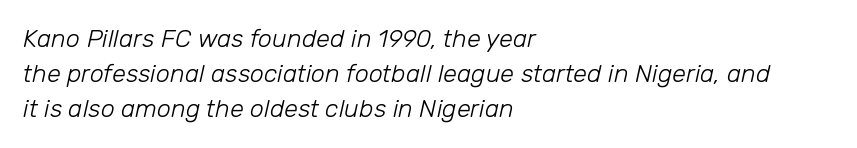
Quick note: italic. The foot of each line stays bare and open. Alignment: flush left. Heaviness? Minimal to ordinary, like unemphasized prose. Baseline-to-baseline distance is the conventional proportion of letter height. The line texture is even and compact thanks to regular tracking.
